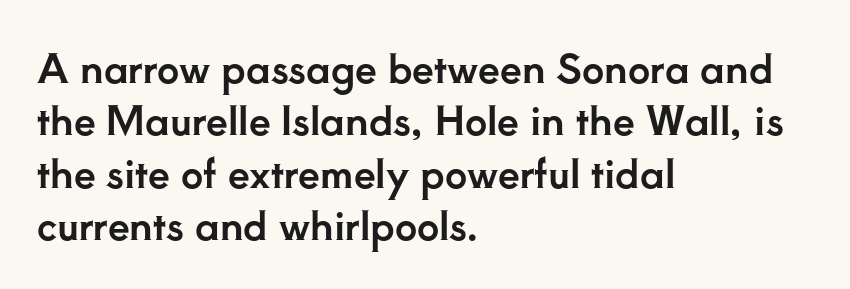
The image shows 39 px serif type, upright; set left-aligned, normal line spacing (1.34x), normal letter spacing, not underlined; low stroke contrast and a small x-height.
